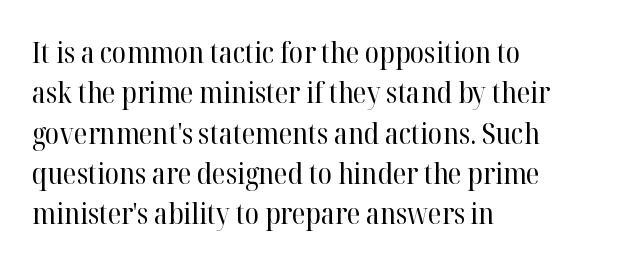
Caption: face not bold, strokes unweighted. Alignment: flush left. Each new line begins a customary step beneath the previous one. Check under the words: just untouched page. When letters stand straight like this, we call the style roman or upright. Looks like regular typesetting: each glyph gets only the width it needs.
